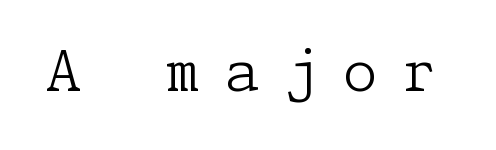
{"serif": "yes", "italic": "no", "bold": "no", "weight": "light", "width": "normal", "stroke_contrast": "low", "x_height": "medium", "underline": "no", "letter_spacing": "wide", "letter_spacing_em": 0.42, "glyph_px": 57}
